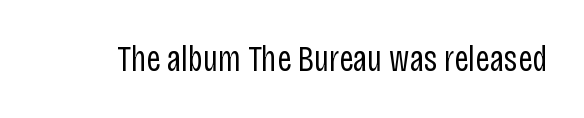
{"serif": "no", "italic": "no", "bold": "no", "weight": "regular", "width": "condensed", "stroke_contrast": "low", "x_height": "large", "monospaced": "no", "underline": "no", "letter_spacing": "normal", "letter_spacing_em": 0.0, "glyph_px": 36}
